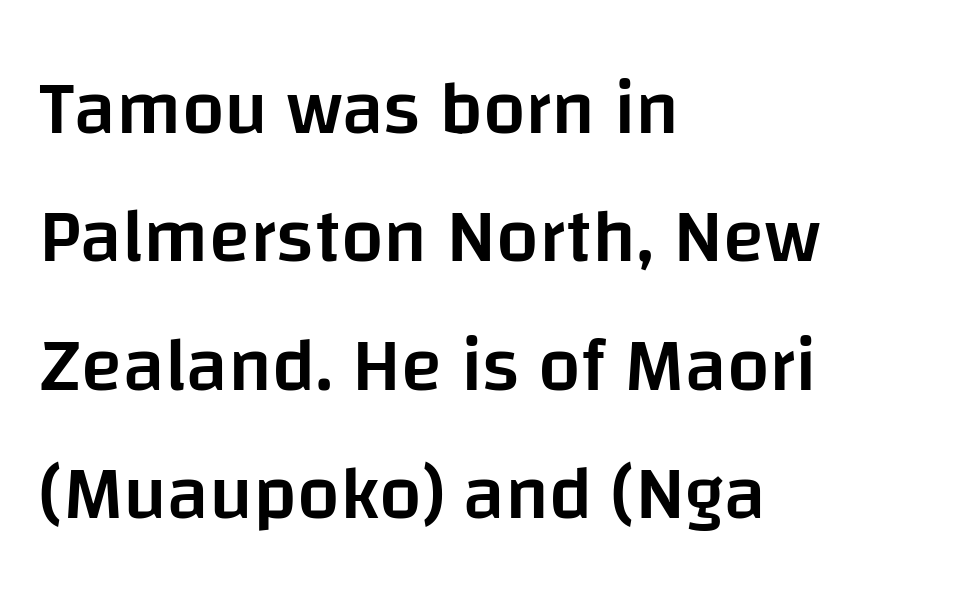
Caption: multi-line text, flush left, ragged right. The face used here is proportionally spaced, like ordinary book or web type. Descender tails drop into unmarked territory. Compared with an ordinary text face, these strokes are moderately heavier — a semibold. A typesetter would call this zero additional tracking.
